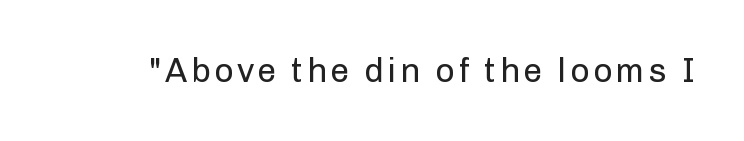
Heaviness? Minimal to ordinary, like unemphasized prose. Is this a sans? Yes — the strokes have no serifs. Descenders hang freely into open space. It's the straight-up-and-down kind of type.
